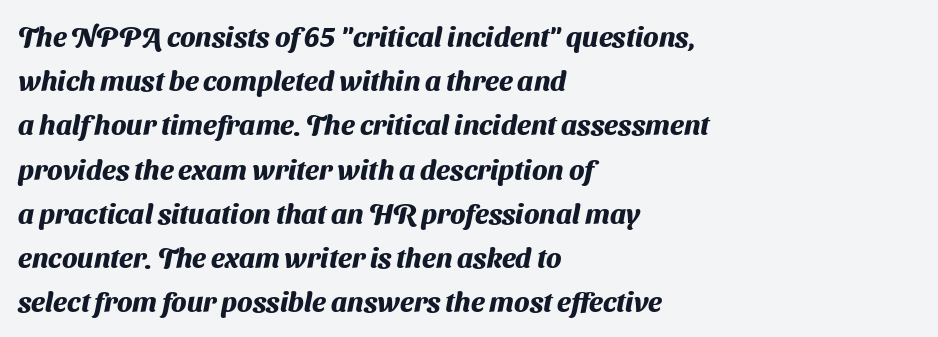
Examine the stroke ends and you'll find no serifs. Type without underlining. Where is the straight margin? On the left. A normal amount of white space separates one row of letters from the next. Tracking value appears to be zero — textbook default spacing. What weight is shown? A full bold with thick strokes.
